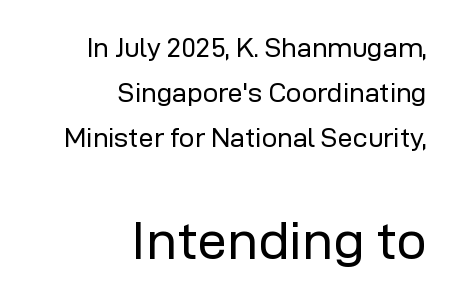
{"serif": "no", "italic": "no", "bold": "no", "weight": "regular", "width": "normal", "stroke_contrast": "low", "x_height": "medium", "monospaced": "no", "underline": "no", "align": "right", "line_spacing": "normal", "line_spacing_ratio": 1.67, "letter_spacing": "normal", "letter_spacing_em": 0.0, "larger_block": "second", "size_ratio": 2.0, "glyph_px": 54}
